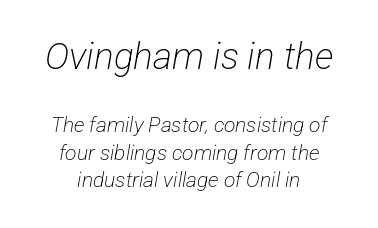
The image shows 37 px light, condensed sans-serif type; set centered, normal line spacing (1.31x), normal letter spacing, not underlined; the first (top) block is 1.76x larger; low stroke contrast and a medium x-height.
